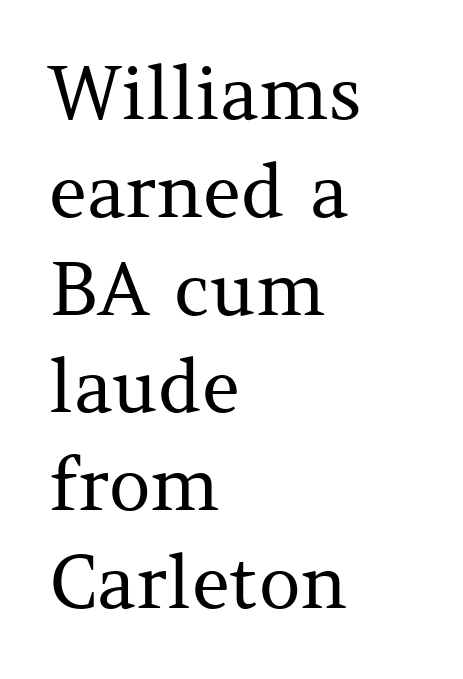
The image shows 73 px regular-weight serif type, upright; set left-aligned, normal line spacing (1.34x), normal letter spacing, not underlined; medium stroke contrast and a medium x-height.
